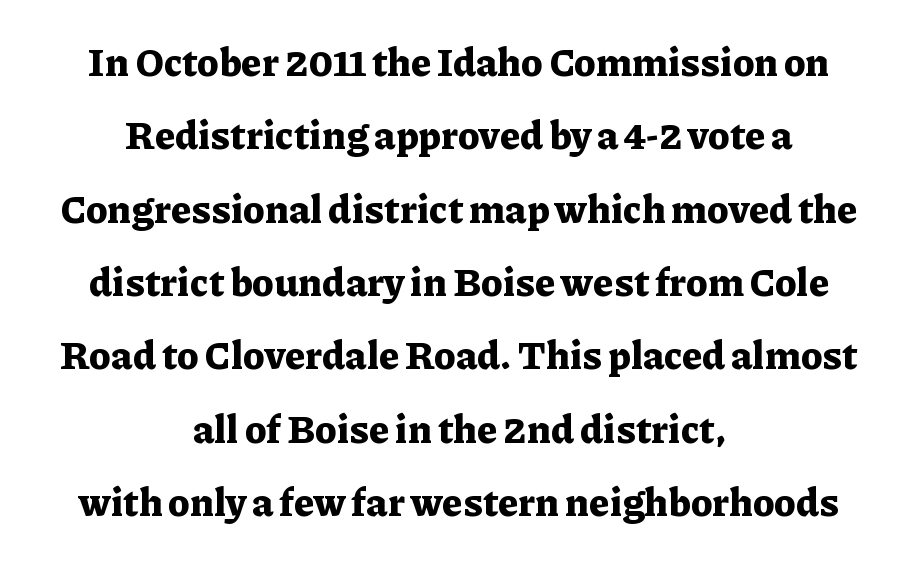
Underline: absent. Does the lettering tilt? It doesn't — this is upright. Layout note: lines centered. I'd describe the lettering as bold — thick and assertive. Observe the ordinary spacing: letters are neighbours, not strangers. Type style note: has serifs.
